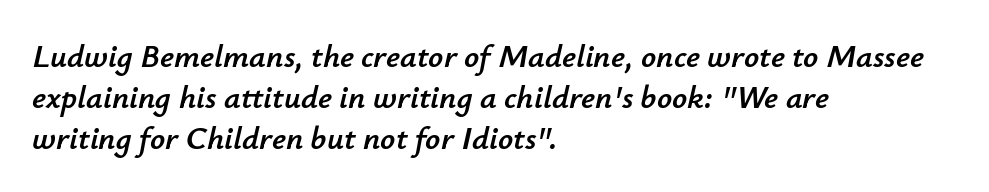
The lines in this sample share a left origin and differ only in where they stop. Unmarked baselines from the first word to the last. How are the letters spaced? Ordinarily, with no added tracking. The passage shown stacks its lines at a standard gap.
